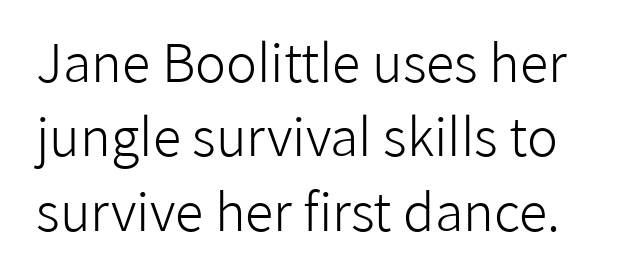
Reading down the column, the eye jumps a familiar distance to each next line. These lines are rendered in a variable-pitch font. Unmarked baselines from the first word to the last. Caption: face not bold, strokes unweighted.
